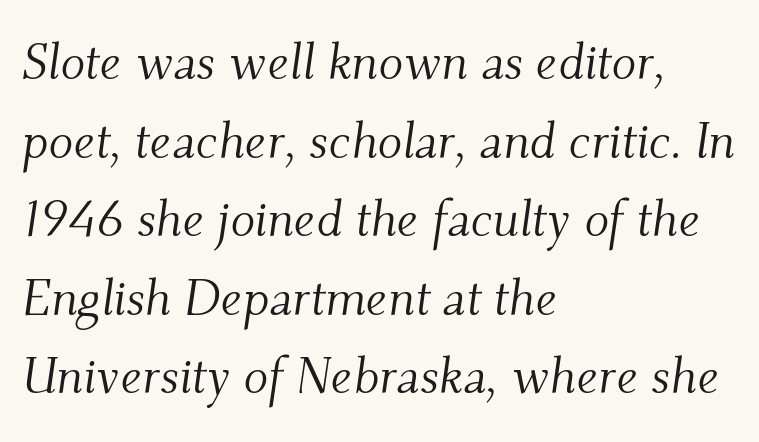
The paragraph has a hard left edge and a soft right edge. Ink coverage per letter is moderate at most. Nobody touched the tracking dial on this one. A serif font was chosen for this passage.
